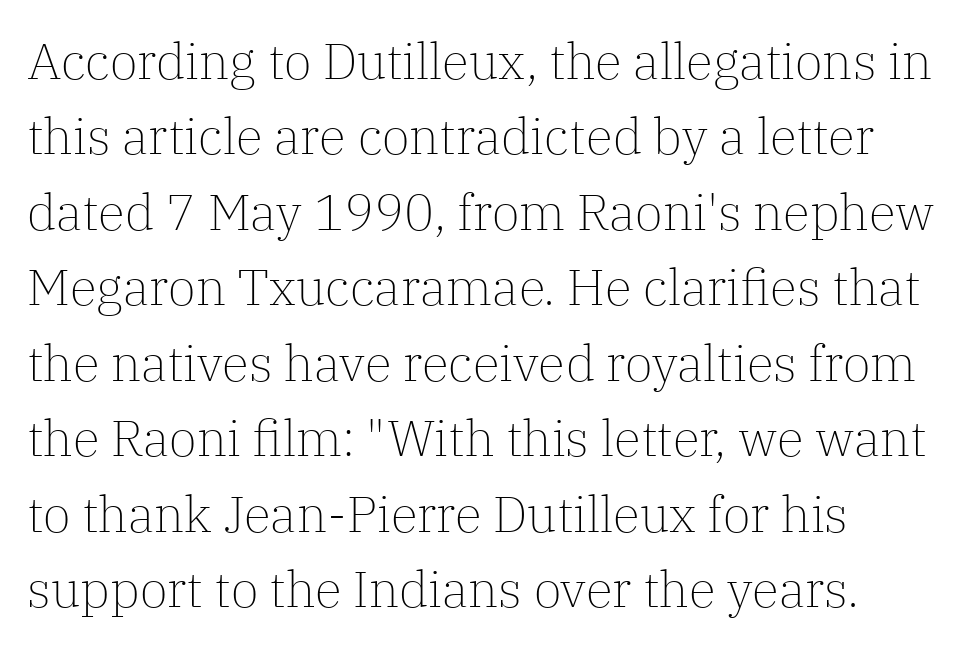
Unlike italic type, these characters show no tilt at all. Any mark beneath the type? The region is blank. This reads as an unemphasized weight, regular at the heaviest. The rows are spaced the way most documents space them.
